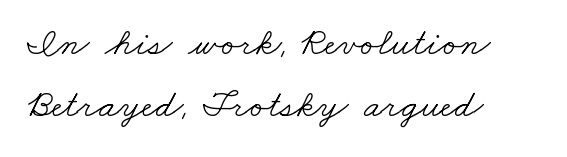
Q: Is the text bold? A: No.
Q: Is the typeface a serif or a sans-serif typeface? A: Serif.
Q: Is the text underlined? A: No.
Q: How is the paragraph aligned? A: Left-aligned.
Q: Is the spacing between letters normal or unusually wide? A: Normal.
Q: Is the spacing between lines tight, normal or loose? A: Normal.
Q: Width (condensed, normal, or wide)? A: Wide.
Q: Stroke contrast? A: Low.
Q: x-height? A: Small.
Q: Monospaced? A: No.
